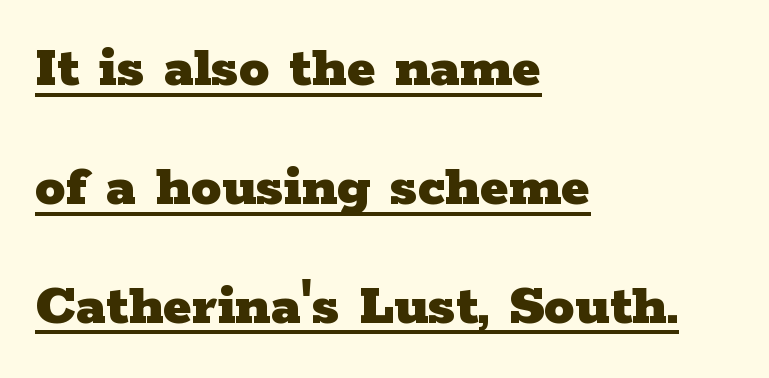
The image shows 61 px heavy, wide serif type, upright; set left-aligned, loose line spacing (1.95x), normal letter spacing, underlined; low stroke contrast and a medium x-height.
